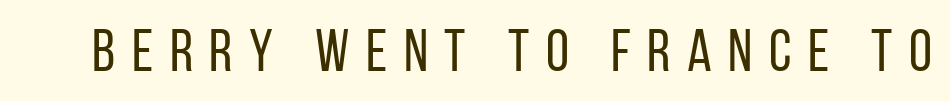
The image shows 59 px regular-weight, condensed sans-serif type, upright; set unusually wide letter spacing (+0.28 em), not underlined; low stroke contrast and a large x-height.
